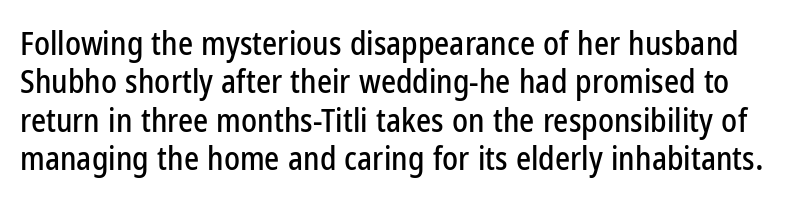
Examine the stroke ends and you'll find no serifs. Lines of text with bare space underneath. Each letter keeps its own natural width here, so spacing adapts to shape. Nothing unusual about the tracking: characters are spaced as the font intends. Style check: upright.
